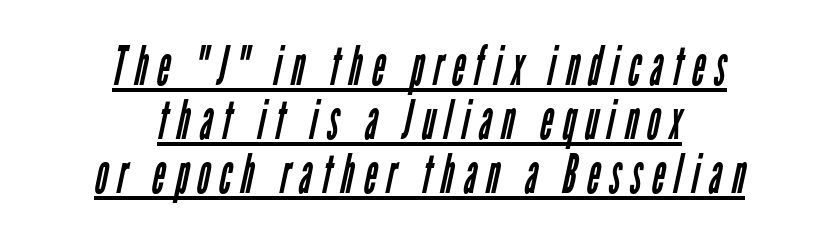
The image shows 55 px regular-weight, condensed sans-serif type; set centered, tight line spacing (0.98x), underlined; low stroke contrast and a medium x-height.
